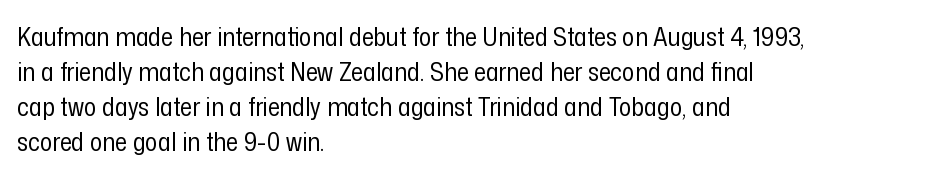
{"italic": "no", "bold": "no", "underline": "no", "align": "left", "line_spacing": "normal", "line_spacing_ratio": 1.35, "letter_spacing": "normal", "letter_spacing_em": 0.0, "glyph_px": 26}
